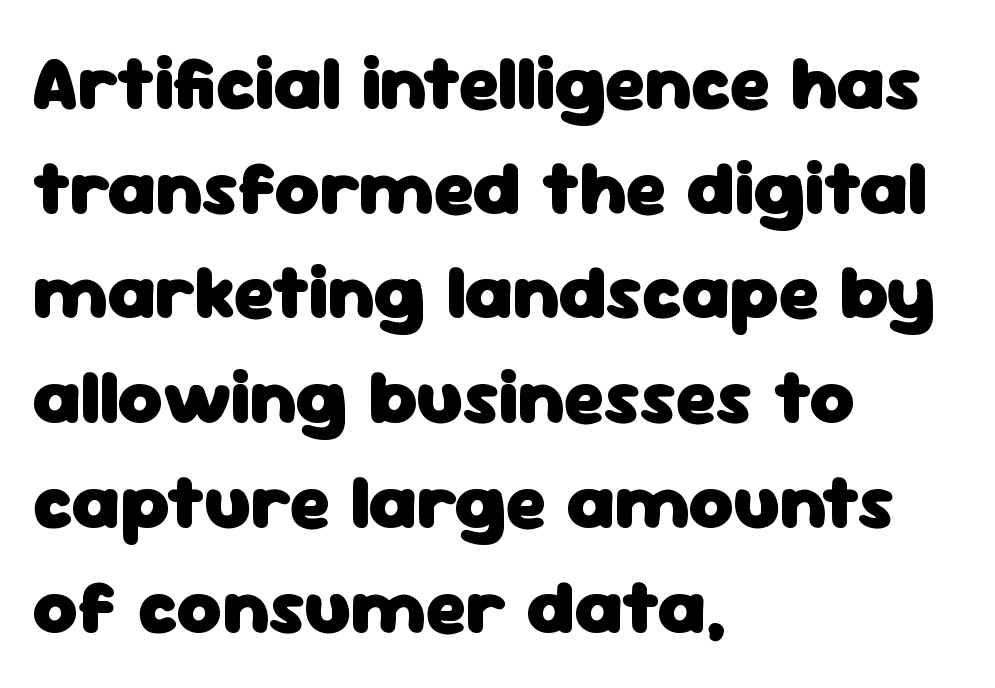
Q: Is the text bold? A: Yes.
Q: Is the text italic (slanted)? A: No, it is upright.
Q: Is the typeface a serif or a sans-serif typeface? A: Sans-serif.
Q: Is the text underlined? A: No.
Q: How is the paragraph aligned? A: Left-aligned.
Q: Is the spacing between letters normal or unusually wide? A: Normal.
Q: Is the spacing between lines tight, normal or loose? A: Normal.
Q: Width (condensed, normal, or wide)? A: Normal.
Q: Stroke contrast? A: Low.
Q: x-height? A: Medium.
Q: Monospaced? A: No.
